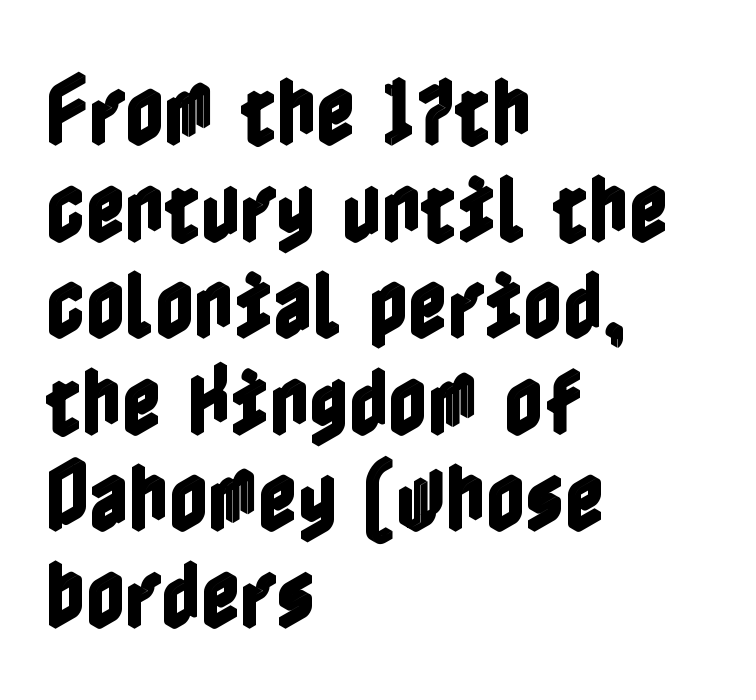
Each line starts at the same left margin while the right side varies. Observe the ordinary spacing: letters are neighbours, not strangers. Posture: straight, roman, zero tilt. Interline gaps are of average width in this sample.
